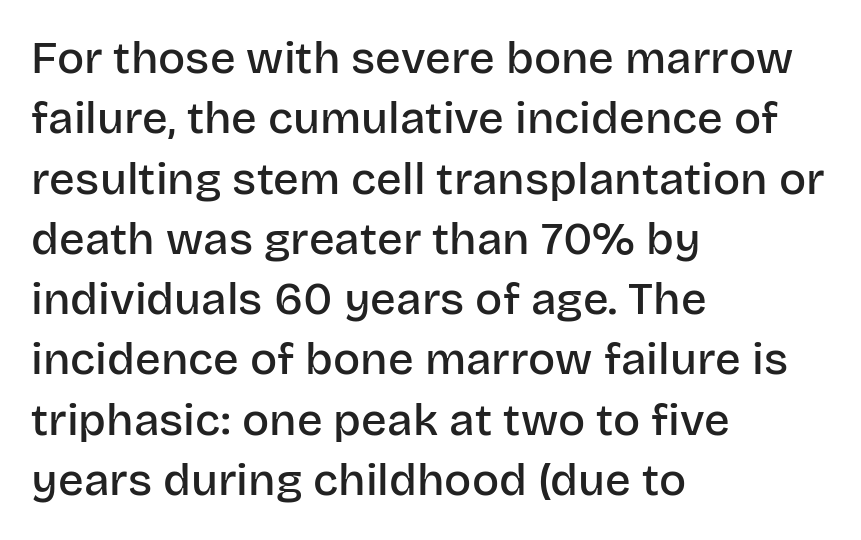
The image shows 45 px semibold sans-serif type, upright; set left-aligned, normal line spacing (1.34x), normal letter spacing, not underlined; low stroke contrast and a large x-height.
